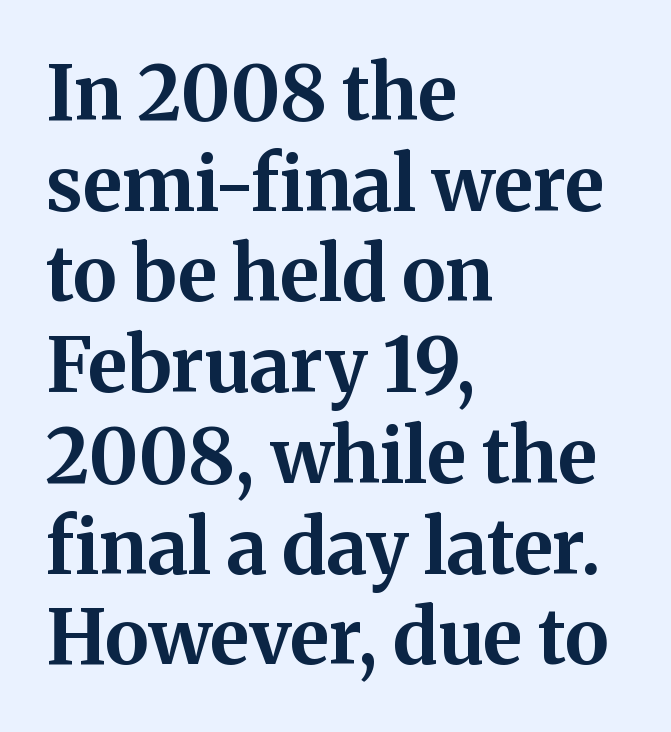
Q: Is the text bold? A: Yes.
Q: Is the text italic (slanted)? A: No, it is upright.
Q: Is the typeface a serif or a sans-serif typeface? A: Serif.
Q: Is the text underlined? A: No.
Q: How is the paragraph aligned? A: Left-aligned.
Q: Is the spacing between letters normal or unusually wide? A: Normal.
Q: Width (condensed, normal, or wide)? A: Normal.
Q: Stroke contrast? A: Medium.
Q: x-height? A: Medium.
Q: Monospaced? A: No.
